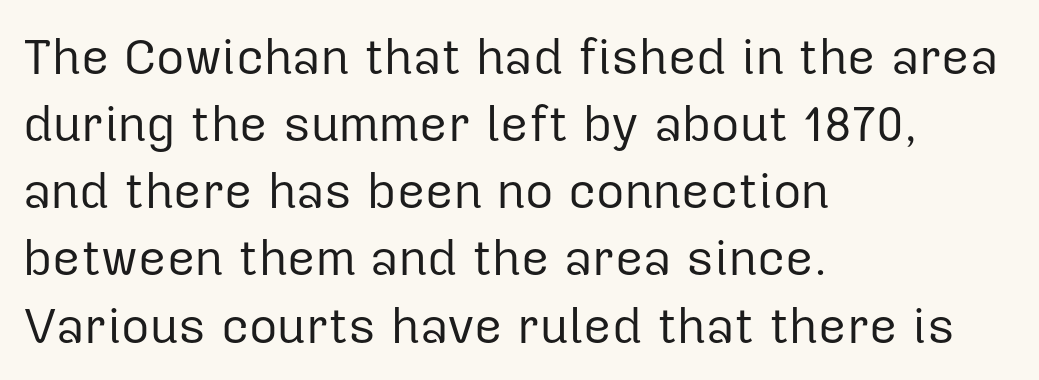
Q: Is the text bold? A: No.
Q: Is the text italic (slanted)? A: No, it is upright.
Q: Is the typeface a serif or a sans-serif typeface? A: Sans-serif.
Q: Is the text underlined? A: No.
Q: How is the paragraph aligned? A: Left-aligned.
Q: Is the spacing between letters normal or unusually wide? A: Normal.
Q: Is the spacing between lines tight, normal or loose? A: Normal.
Q: Width (condensed, normal, or wide)? A: Normal.
Q: Stroke contrast? A: Low.
Q: x-height? A: Medium.
Q: Monospaced? A: No.
